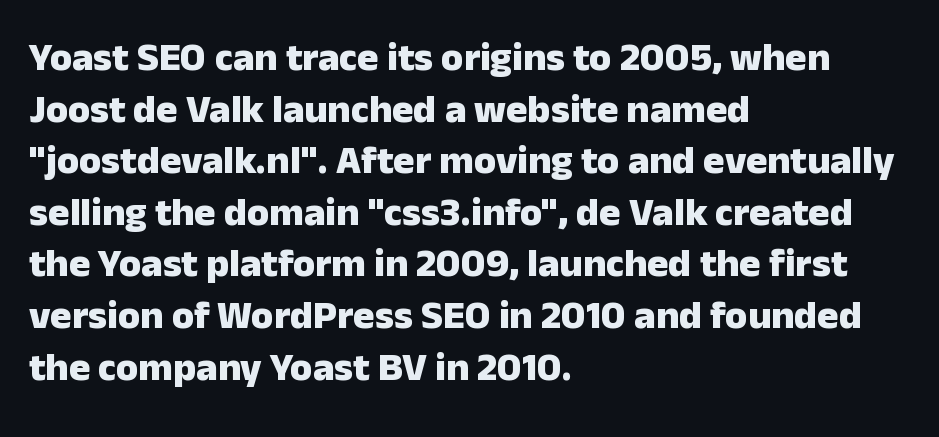
{"serif": "no", "italic": "no", "bold": "yes", "weight": "heavy", "width": "normal", "stroke_contrast": "low", "x_height": "medium", "monospaced": "no", "underline": "no", "align": "left", "line_spacing": "normal", "line_spacing_ratio": 1.29, "letter_spacing": "normal", "letter_spacing_em": 0.0, "glyph_px": 40}
